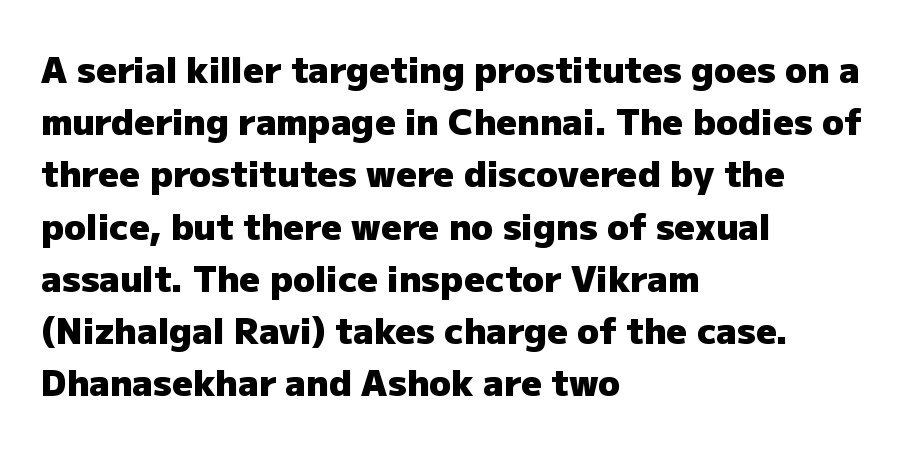
{"serif": "no", "italic": "no", "bold": "yes", "weight": "heavy", "width": "normal", "stroke_contrast": "low", "x_height": "medium", "monospaced": "no", "underline": "no", "align": "left", "line_spacing": "normal", "line_spacing_ratio": 1.45, "letter_spacing": "normal", "letter_spacing_em": 0.0, "glyph_px": 36}
